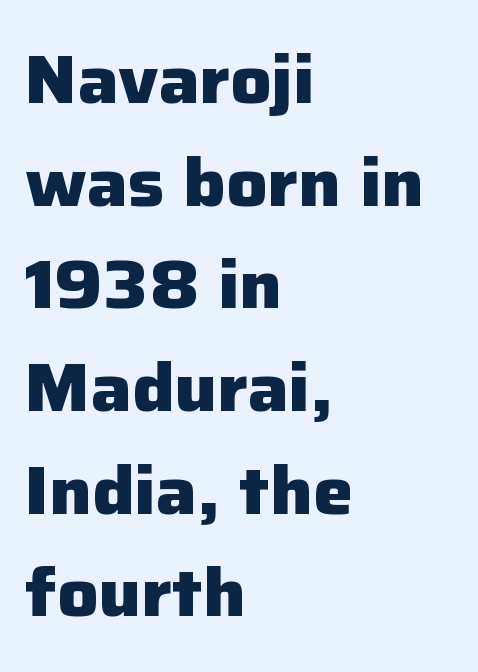
{"serif": "no", "italic": "no", "bold": "yes", "weight": "heavy", "width": "normal", "stroke_contrast": "low", "x_height": "medium", "monospaced": "no", "underline": "no", "align": "left", "line_spacing": "normal", "line_spacing_ratio": 1.51, "letter_spacing": "normal", "letter_spacing_em": 0.0, "glyph_px": 68}
